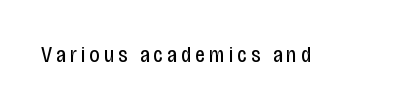
The specimen reads as upright at a glance. The face looks like a standard text weight, possibly lighter. Nobody drew a line under any word here.
